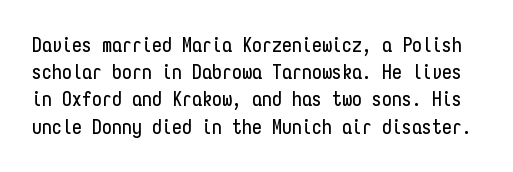
The image shows 20 px text type, upright; set normal line spacing (1.36x), normal letter spacing, not underlined.
